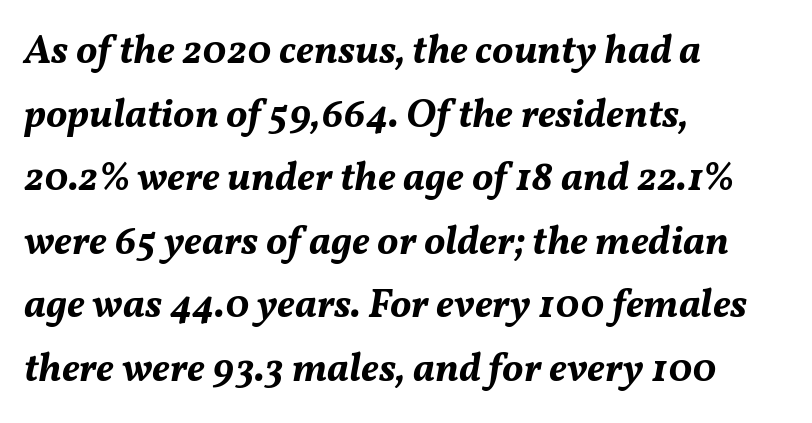
Q: Is the text bold? A: Yes.
Q: Is the text italic (slanted)? A: Yes, it leans right by about 11 degrees.
Q: Is the text underlined? A: No.
Q: How is the paragraph aligned? A: Left-aligned.
Q: Is the spacing between letters normal or unusually wide? A: Normal.
Q: Is the spacing between lines tight, normal or loose? A: Normal.
Q: Width (condensed, normal, or wide)? A: Normal.
Q: Stroke contrast? A: Medium.
Q: x-height? A: Medium.
Q: Monospaced? A: No.
